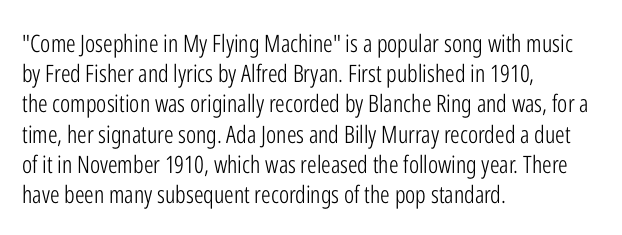
The weight would be labelled regular, book, light, or lighter still. Every stem runs plumb, perpendicular to the baseline. Descender tails drop into unmarked territory. One glance says typical: line gaps are just what's usual.
